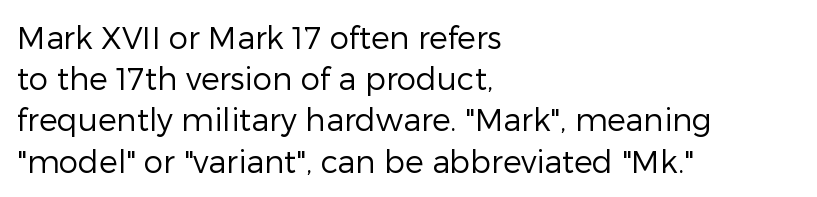
The lines sit at an ordinary, default distance from one another. The typesetter chose a ragged-right arrangement here. Serif or sans? Sans — the stroke terminals are bare. Nobody touched the tracking dial on this one. No heavy texture on the line: the type isn't bold.
